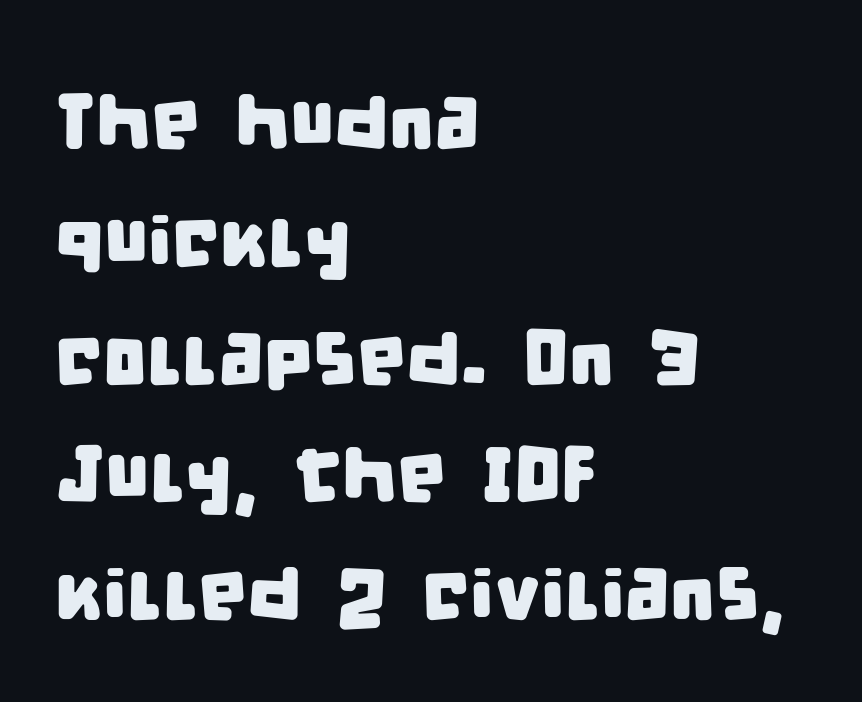
Do the characters align in a grid? No, the font is proportional. Just letters on the line, the space beneath them empty. Serif or sans? Sans — the stroke terminals are bare. Compared with typical paragraphs, the rows here are spaced about the same. This rendering leaves character spacing at its baseline value.
